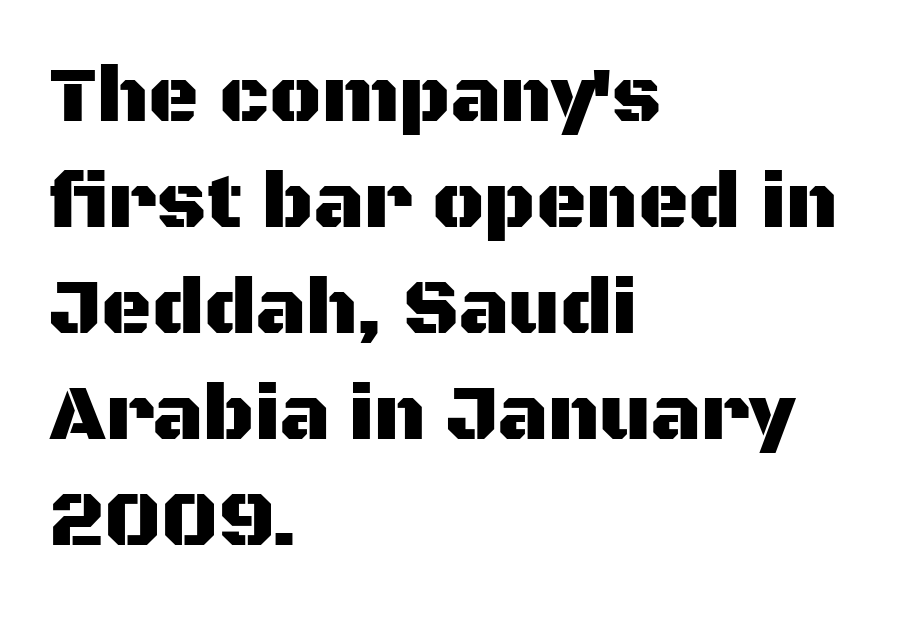
The typesetter chose a ragged-right arrangement here. Looks like regular typesetting: each glyph gets only the width it needs. The string is rendered with underlining switched off. Are there feet on the stems? There aren't — it's a sans. Ascenders rise straight up at ninety degrees. The horizontal fit of the characters is conventional and even.
